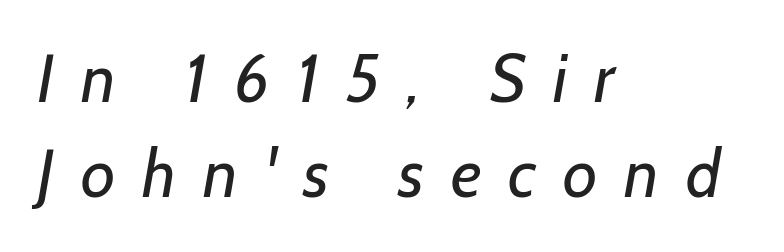
Q: Is the text bold? A: No.
Q: Is the typeface a serif or a sans-serif typeface? A: Sans-serif.
Q: Is the text underlined? A: No.
Q: How is the paragraph aligned? A: Left-aligned.
Q: Is the spacing between letters normal or unusually wide? A: Unusually wide.
Q: Is the spacing between lines tight, normal or loose? A: Normal.
Q: Width (condensed, normal, or wide)? A: Normal.
Q: Stroke contrast? A: Low.
Q: x-height? A: Medium.
Q: Monospaced? A: No.
